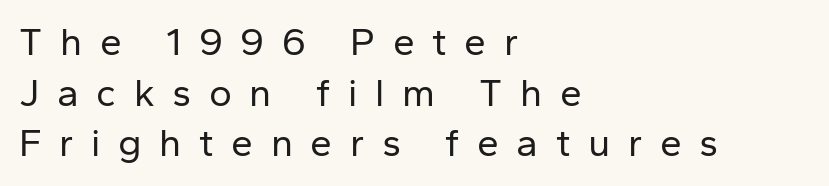
{"serif": "no", "italic": "no", "bold": "no", "weight": "regular", "width": "normal", "stroke_contrast": "low", "x_height": "medium", "monospaced": "no", "underline": "no", "align": "left", "line_spacing": "normal", "line_spacing_ratio": 1.3, "letter_spacing": "wide", "letter_spacing_em": 0.45, "glyph_px": 39}
